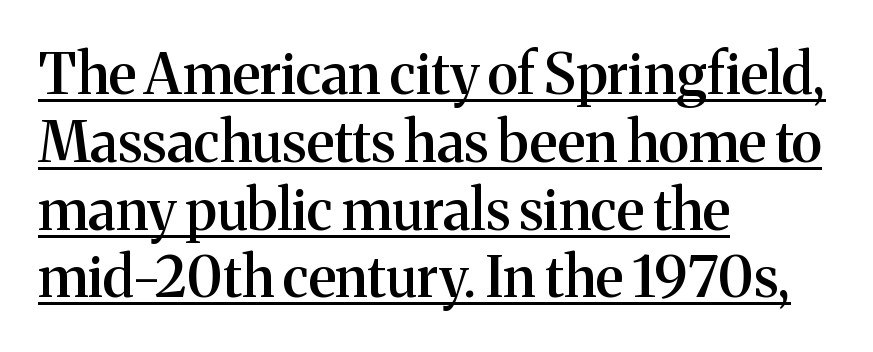
Q: Is the text bold? A: Semi-bold.
Q: Is the text italic (slanted)? A: No, it is upright.
Q: Is the typeface a serif or a sans-serif typeface? A: Serif.
Q: Is the text underlined? A: Yes.
Q: How is the paragraph aligned? A: Left-aligned.
Q: Is the spacing between letters normal or unusually wide? A: Normal.
Q: Width (condensed, normal, or wide)? A: Normal.
Q: Stroke contrast? A: Medium.
Q: x-height? A: Medium.
Q: Monospaced? A: No.
